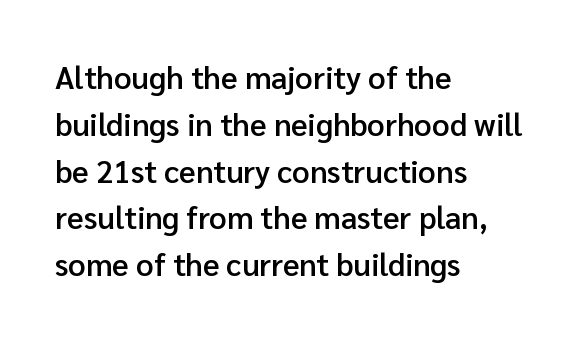
{"serif": "no", "italic": "no", "bold": "semi", "weight": "semibold", "width": "normal", "stroke_contrast": "low", "x_height": "medium", "monospaced": "no", "underline": "no", "align": "left", "line_spacing": "normal", "line_spacing_ratio": 1.51, "letter_spacing": "normal", "letter_spacing_em": 0.0, "glyph_px": 31}
